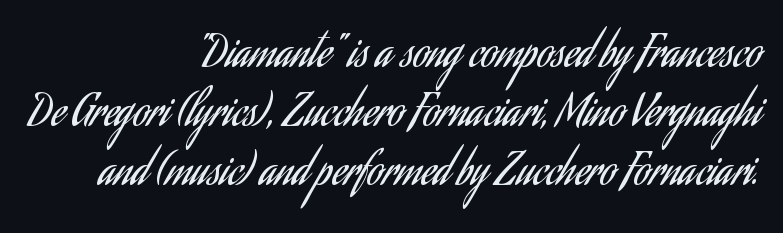
Looks like regular typesetting: each glyph gets only the width it needs. Quick note: underline off. Observe the absence of serifs on each vertical stroke in this sample. You could call the tracking neutral — neither tight nor loose.
